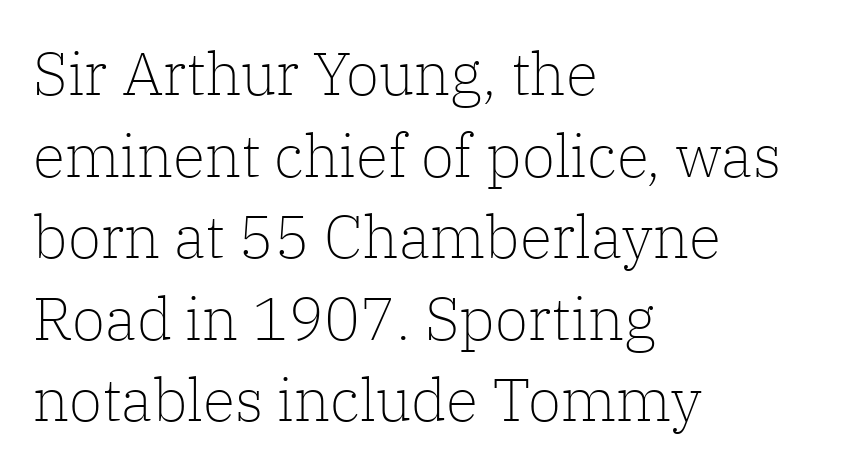
On a weight scale, this lands at 450 or below. A typesetter would call this zero additional tracking. Is this a fixed-width face? No — the glyphs have proportional, varying widths. Each line starts at the same left margin while the right side varies.
